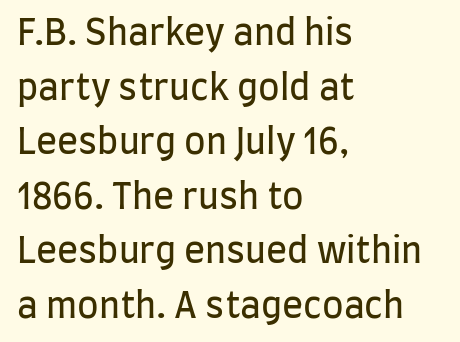
The rendering shows plain stroke endings on the letterforms — a sans-serif design. In CSS terms this would be text-align: left. Spacing verdict: proportional, widths tailored to each character. Words appear dense and cohesive because spacing is normal. Unmarked baselines from the first word to the last.
